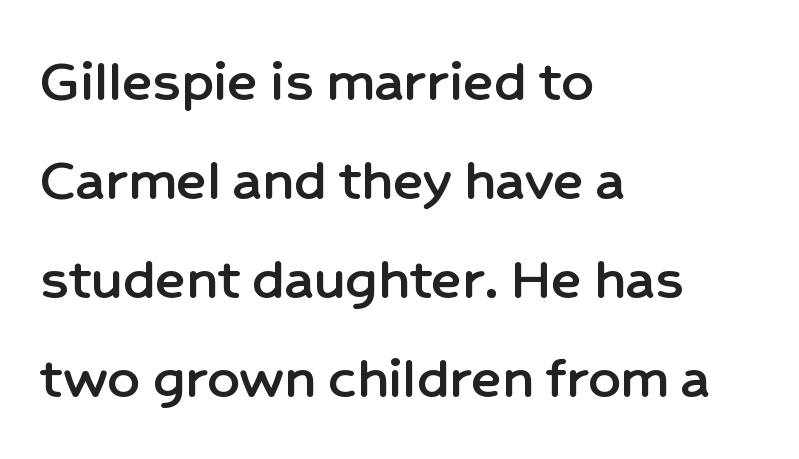
The image shows 63 px sans-serif type, upright; set left-aligned, normal line spacing (1.57x), normal letter spacing, not underlined; low stroke contrast and a medium x-height.
